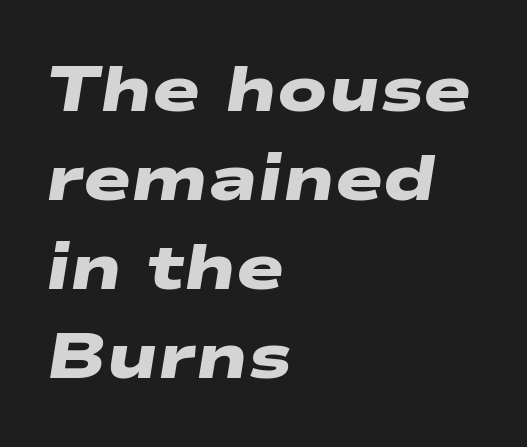
Where is the straight margin? On the left. Decoration check: the copy has no underline. Reading down the column, the eye jumps a familiar distance to each next line. The designer went with a sans here, leaving each stem footless. The sample has been set heavy, in full bold.
